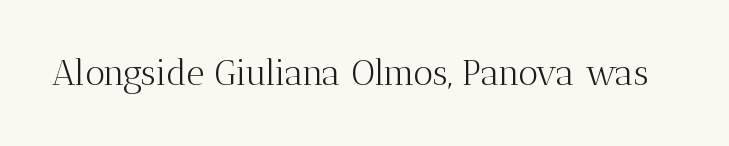
{"serif": "yes", "italic": "no", "bold": "no", "weight": "light", "width": "normal", "stroke_contrast": "medium", "x_height": "medium", "monospaced": "no", "underline": "no", "letter_spacing": "normal", "letter_spacing_em": 0.0, "glyph_px": 35}
